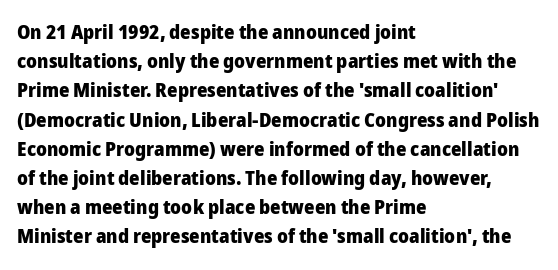
Q: Is the text bold? A: Yes.
Q: Is the text italic (slanted)? A: No, it is upright.
Q: Is the text underlined? A: No.
Q: How is the paragraph aligned? A: Left-aligned.
Q: Is the spacing between letters normal or unusually wide? A: Normal.
Q: Is the spacing between lines tight, normal or loose? A: Normal.
